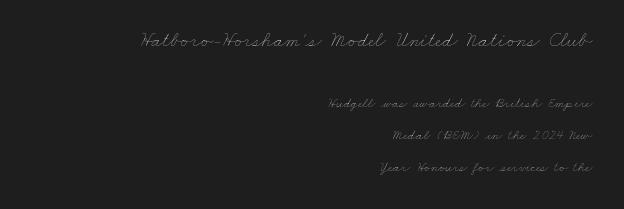
The image shows 21 px text type; set right-aligned, loose line spacing (2.3x), normal letter spacing, not underlined; the first (top) block is 1.5x larger.
